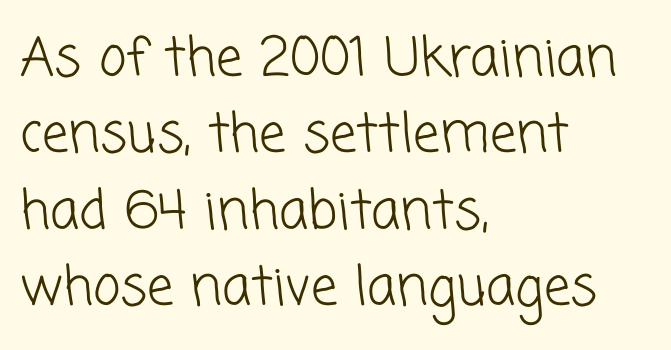
Q: Is the text bold? A: No.
Q: Is the typeface a serif or a sans-serif typeface? A: Sans-serif.
Q: Is the text underlined? A: No.
Q: How is the paragraph aligned? A: Left-aligned.
Q: Is the spacing between letters normal or unusually wide? A: Normal.
Q: Is the spacing between lines tight, normal or loose? A: Normal.
Q: Width (condensed, normal, or wide)? A: Normal.
Q: Stroke contrast? A: Low.
Q: x-height? A: Medium.
Q: Monospaced? A: No.
